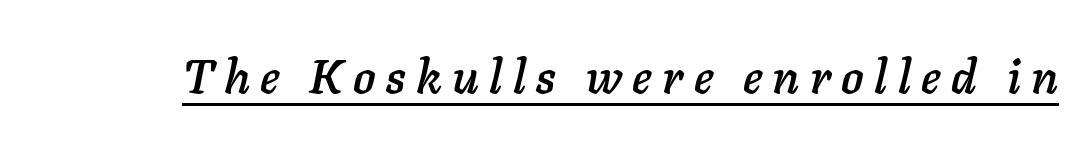
The image shows 47 px text type, italic (leaning right); set unusually wide letter spacing (+0.22 em), underlined; low stroke contrast and a medium x-height.
